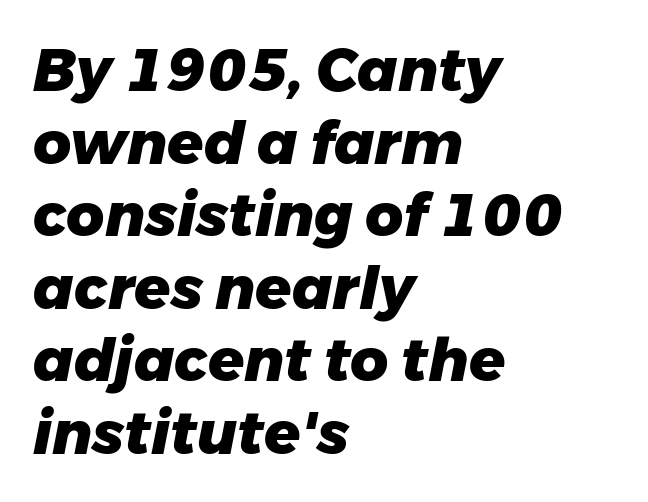
The image shows 59 px heavy type, italic (leaning right); set left-aligned, line spacing 1.23x, normal letter spacing, not underlined; low stroke contrast and a medium x-height.
